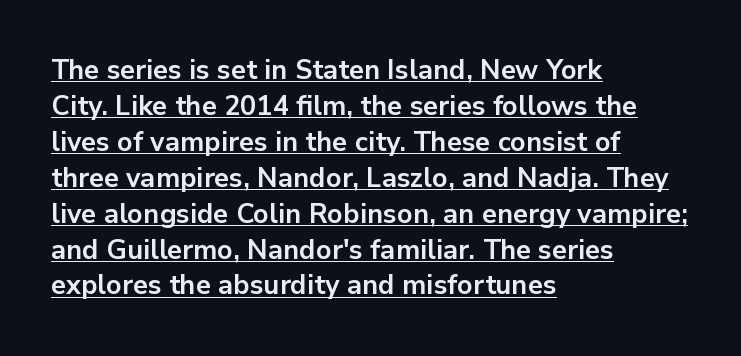
Heavy, bold letterforms. Compared with typical body copy, the letter spacing here is the same. The vertical gap from one line to the next is medium. The words here are underlined. Upright lettering throughout. Reading down the block, your eye returns to a fixed left position each line.
